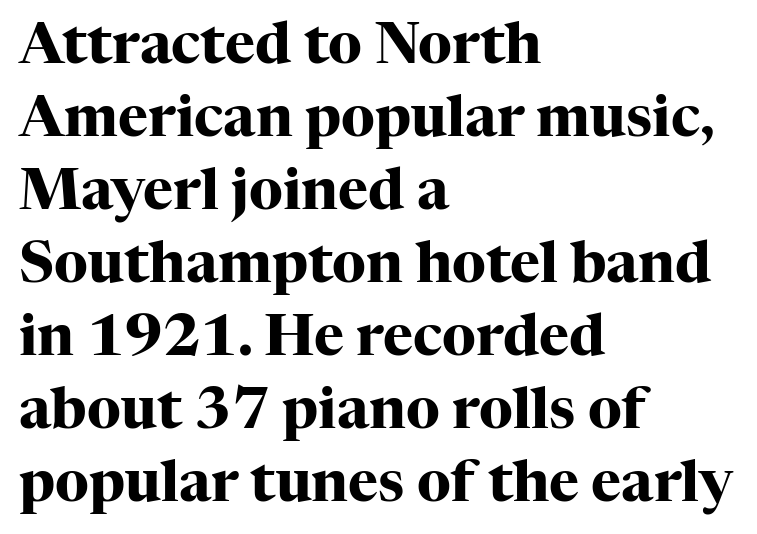
Compared with a centered layout, this one pins lines to the left instead. Does the type have serifs? Yes, each stem ends in a small foot. The lines sit at an ordinary, default distance from one another. Proportional: the letters do not fall into vertical columns. What weight is shown? A full bold with thick strokes.
